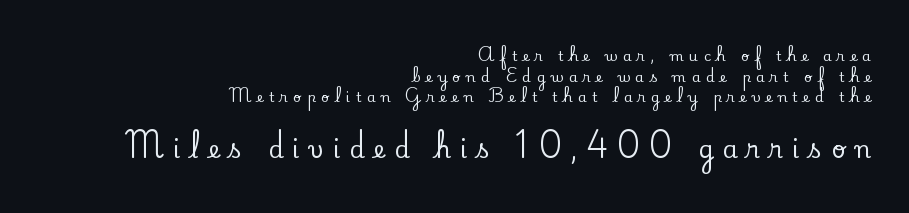
Q: Is the text italic (slanted)? A: No, it is upright.
Q: Is the text underlined? A: No.
Q: How is the paragraph aligned? A: Right-aligned.
Q: Is the spacing between letters normal or unusually wide? A: Unusually wide.
Q: Is the spacing between lines tight, normal or loose? A: Normal.
Q: Which block of text is set in a larger size, the first (top) or the second (bottom)? A: The second (bottom) one.
